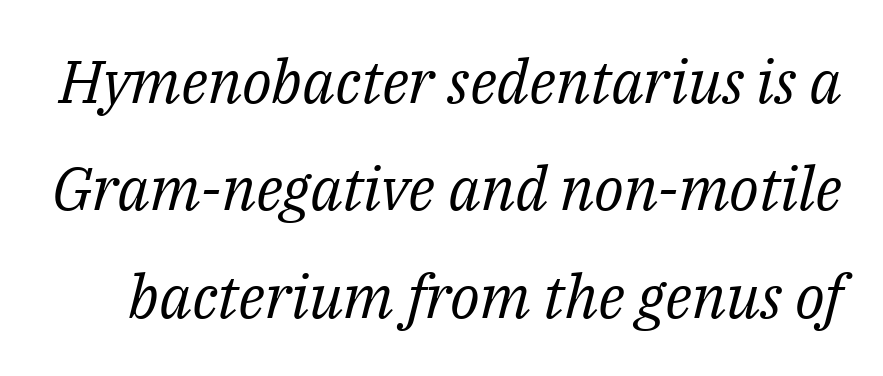
{"serif": "yes", "italic": "yes", "lean": "right", "slant_degrees": 14, "bold": "no", "weight": "regular", "width": "normal", "stroke_contrast": "medium", "x_height": "medium", "monospaced": "no", "underline": "no", "line_spacing_ratio": 1.79, "letter_spacing": "normal", "letter_spacing_em": 0.0, "glyph_px": 60}
